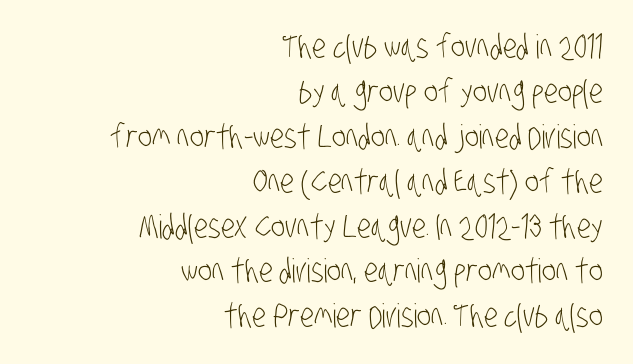
Q: Is the text bold? A: No.
Q: Is the typeface a serif or a sans-serif typeface? A: Sans-serif.
Q: Is the text underlined? A: No.
Q: How is the paragraph aligned? A: Right-aligned.
Q: Is the spacing between letters normal or unusually wide? A: Normal.
Q: Is the spacing between lines tight, normal or loose? A: Normal.
Q: Width (condensed, normal, or wide)? A: Condensed.
Q: Stroke contrast? A: Low.
Q: x-height? A: Large.
Q: Monospaced? A: No.
